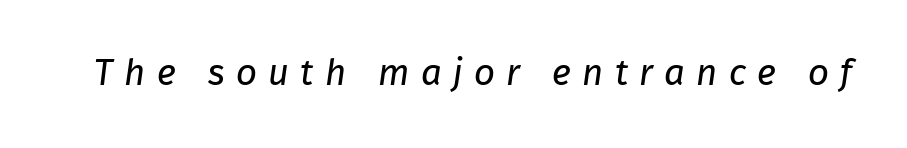
Stroke mass is kept to a normal reading level or below. The font family rendered here belongs to the sans-serif group. Varying glyph widths throughout — classic text-font behaviour. The strip under each line holds only bare page. The face used here is rendered with a markedly widened letterfit.
